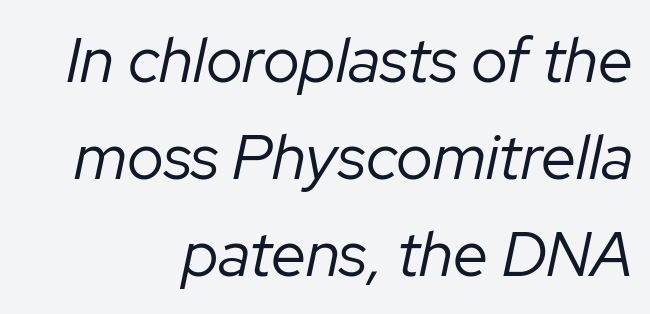
{"italic": "yes", "lean": "right", "slant_degrees": 12, "bold": "no", "weight": "regular", "width": "normal", "stroke_contrast": "low", "x_height": "medium", "monospaced": "no", "underline": "no", "align": "right", "line_spacing": "normal", "line_spacing_ratio": 1.54, "letter_spacing": "normal", "letter_spacing_em": 0.0, "glyph_px": 63}
